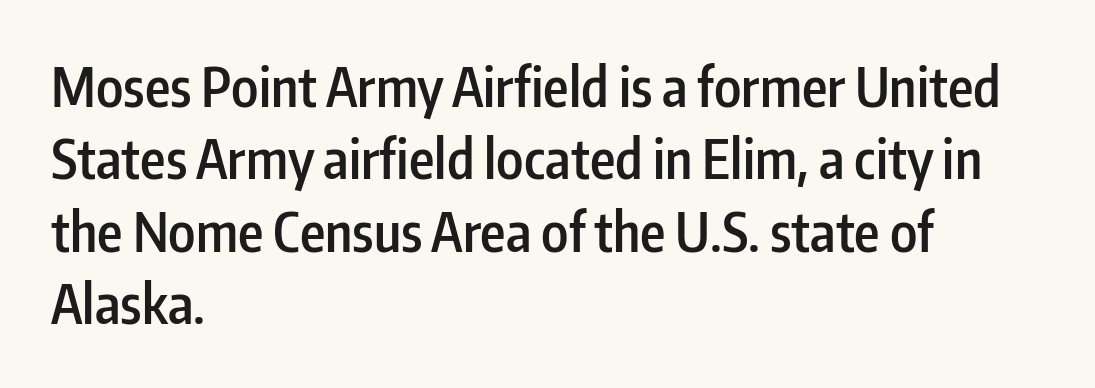
The image shows 54 px semibold, condensed sans-serif type, upright; set left-aligned, normal line spacing (1.34x), normal letter spacing, not underlined; low stroke contrast and a medium x-height.
